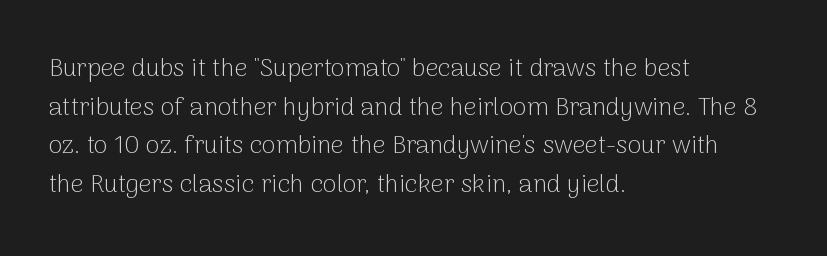
Q: Is the text bold? A: No.
Q: Is the text italic (slanted)? A: No, it is upright.
Q: Is the text underlined? A: No.
Q: How is the paragraph aligned? A: Left-aligned.
Q: Is the spacing between letters normal or unusually wide? A: Normal.
Q: Is the spacing between lines tight, normal or loose? A: Normal.
